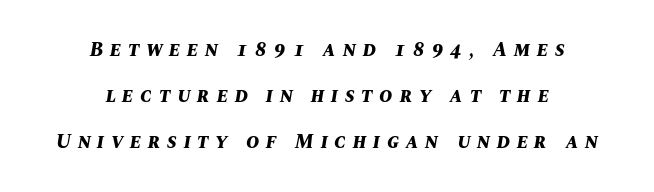
Q: Is the text bold? A: Yes.
Q: Is the text italic (slanted)? A: Yes, it leans right by about 10 degrees.
Q: Is the text underlined? A: No.
Q: How is the paragraph aligned? A: Centered.
Q: Is the spacing between letters normal or unusually wide? A: Unusually wide.
Q: Is the spacing between lines tight, normal or loose? A: Loose.
